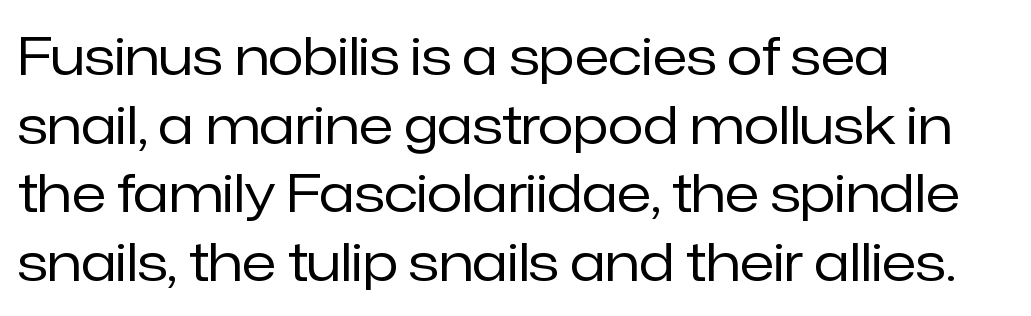
The image shows 52 px regular-weight sans-serif type, upright; set left-aligned, normal line spacing (1.32x), normal letter spacing, not underlined; low stroke contrast and a medium x-height.
